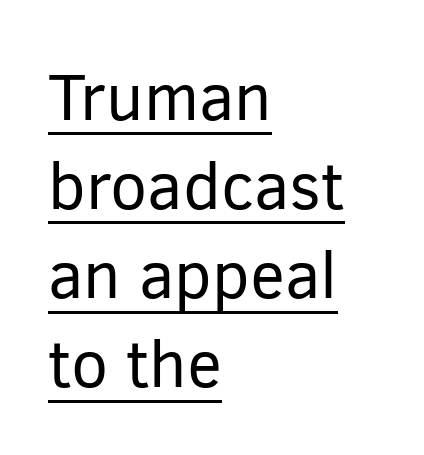
{"serif": "no", "italic": "no", "bold": "no", "weight": "regular", "width": "normal", "stroke_contrast": "low", "x_height": "medium", "monospaced": "no", "underline": "yes", "align": "left", "line_spacing": "normal", "line_spacing_ratio": 1.35, "letter_spacing": "normal", "letter_spacing_em": 0.0, "glyph_px": 66}
